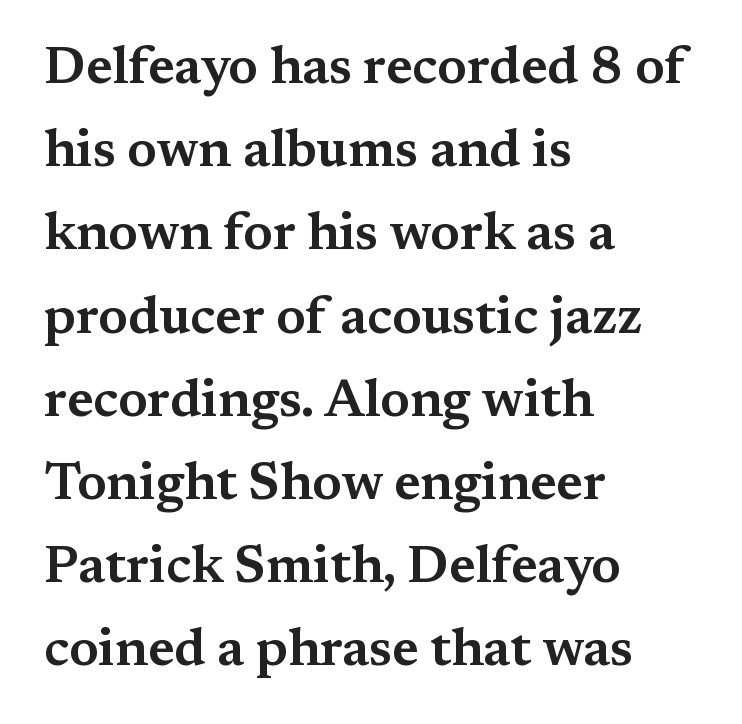
{"serif": "yes", "italic": "no", "width": "wide", "stroke_contrast": "medium", "x_height": "medium", "monospaced": "no", "underline": "no", "align": "left", "line_spacing": "normal", "line_spacing_ratio": 1.6, "letter_spacing": "normal", "letter_spacing_em": 0.0, "glyph_px": 52}
